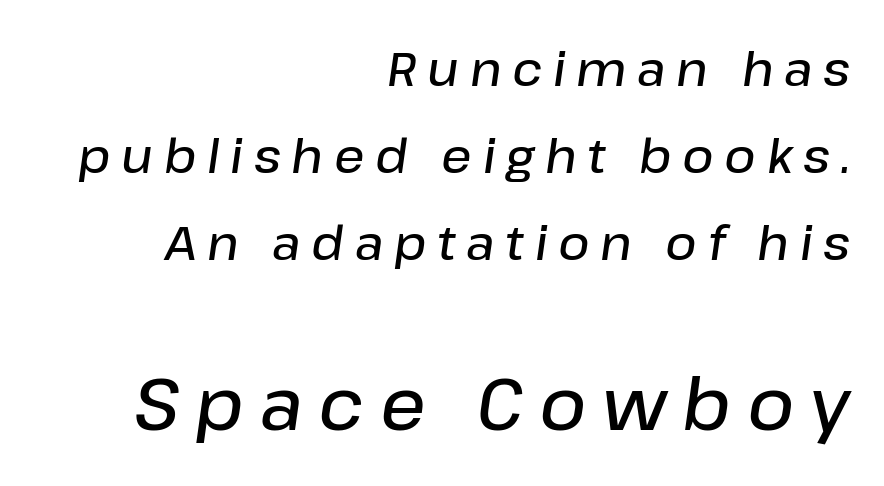
The image shows 72 px semibold type, italic (leaning right); set right-aligned, line spacing 1.81x, unusually wide letter spacing (+0.22 em), not underlined; the second (bottom) block is 1.5x larger; low stroke contrast and a medium x-height.
